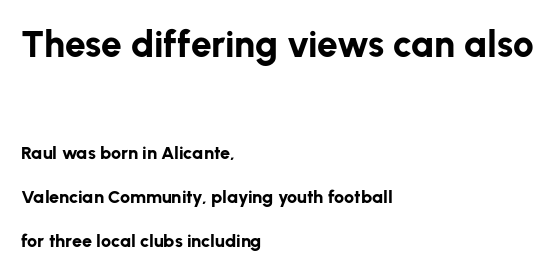
Examine the stroke ends and you'll find no serifs. The earlier block is typeset at a bigger size than the later block. The font's upright variant was chosen for this text. Leading is clearly above the norm, producing a sparse column. Is this a fixed-width face? No — the glyphs have proportional, varying widths.
